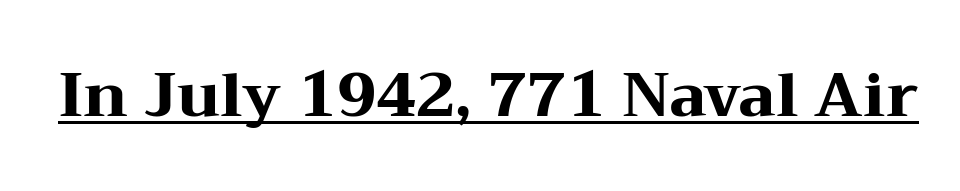
Q: Is the text bold? A: Yes.
Q: Is the text italic (slanted)? A: No, it is upright.
Q: Is the typeface a serif or a sans-serif typeface? A: Serif.
Q: Is the text underlined? A: Yes.
Q: Is the spacing between letters normal or unusually wide? A: Normal.
Q: Width (condensed, normal, or wide)? A: Wide.
Q: Stroke contrast? A: Medium.
Q: x-height? A: Medium.
Q: Monospaced? A: No.
